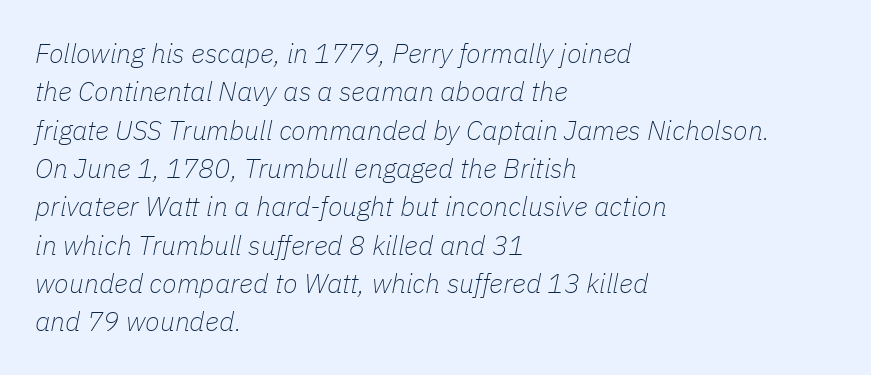
The image shows 27 px text type, italic (leaning right); set left-aligned, normal line spacing (1.42x), normal letter spacing, not underlined.
